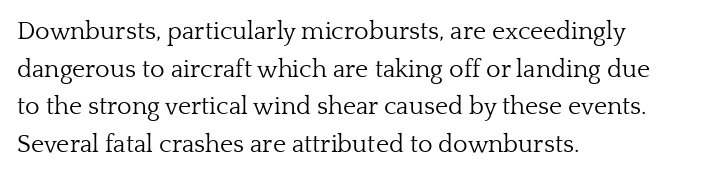
Q: Is the text bold? A: No.
Q: Is the text italic (slanted)? A: No, it is upright.
Q: Is the text underlined? A: No.
Q: How is the paragraph aligned? A: Left-aligned.
Q: Is the spacing between letters normal or unusually wide? A: Normal.
Q: Is the spacing between lines tight, normal or loose? A: Normal.
